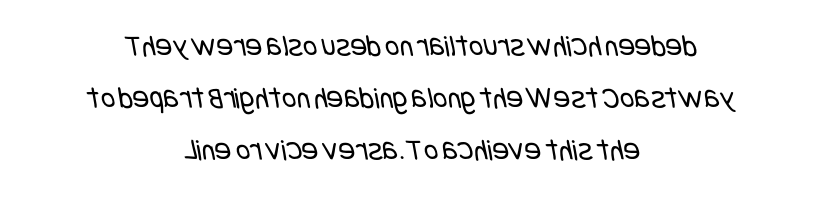
Q: Is the text bold? A: No.
Q: Is the typeface a serif or a sans-serif typeface? A: Sans-serif.
Q: Is the text underlined? A: No.
Q: How is the paragraph aligned? A: Centered.
Q: Is the spacing between letters normal or unusually wide? A: Normal.
Q: Is the spacing between lines tight, normal or loose? A: Normal.
Q: Width (condensed, normal, or wide)? A: Condensed.
Q: Stroke contrast? A: Low.
Q: x-height? A: Large.
